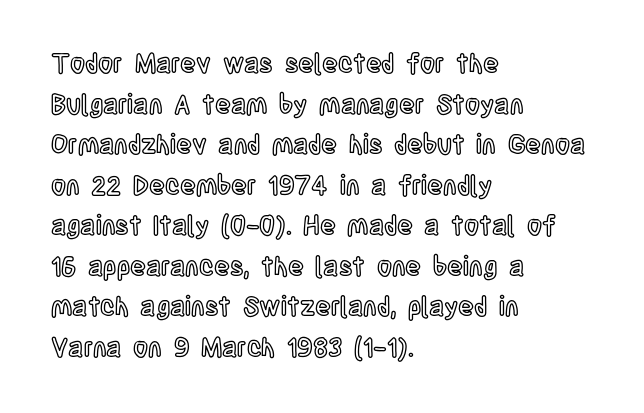
The image shows 26 px text type, upright; set left-aligned, normal line spacing (1.56x), normal letter spacing, not underlined.
